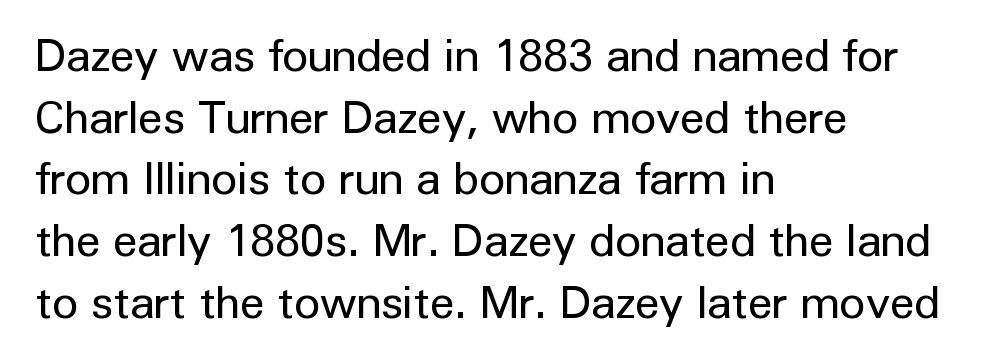
Q: Is the text bold? A: No.
Q: Is the text italic (slanted)? A: No, it is upright.
Q: Is the typeface a serif or a sans-serif typeface? A: Sans-serif.
Q: Is the text underlined? A: No.
Q: How is the paragraph aligned? A: Left-aligned.
Q: Is the spacing between letters normal or unusually wide? A: Normal.
Q: Is the spacing between lines tight, normal or loose? A: Normal.
Q: Width (condensed, normal, or wide)? A: Normal.
Q: Stroke contrast? A: Low.
Q: x-height? A: Medium.
Q: Monospaced? A: No.
